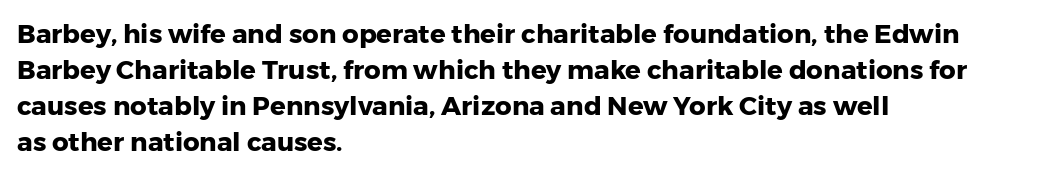
The image shows 26 px bold type, upright; set left-aligned, normal line spacing (1.38x), normal letter spacing, not underlined.
